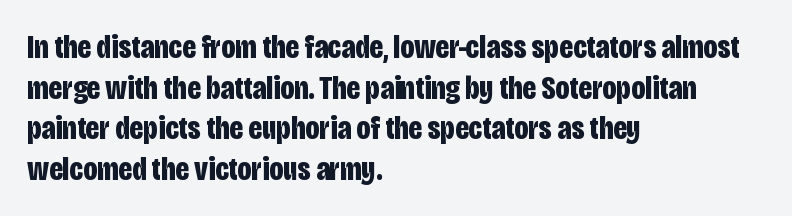
The image shows 33 px bold, condensed sans-serif type, upright; set left-aligned, line spacing 1.23x, normal letter spacing, not underlined; low stroke contrast and a large x-height.
